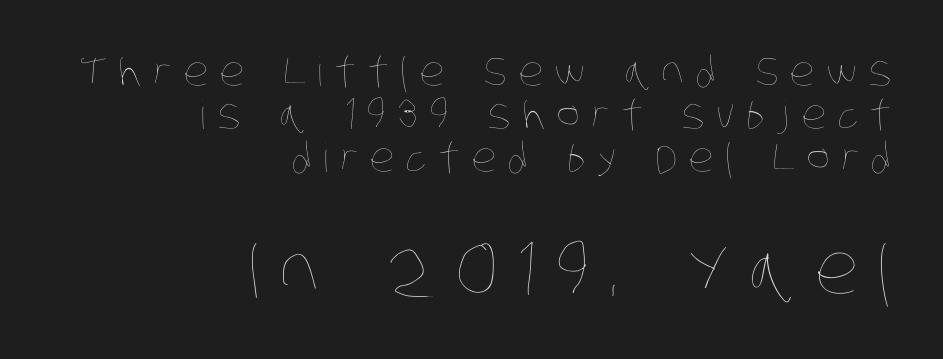
Q: Is the text bold? A: No.
Q: Is the text underlined? A: No.
Q: How is the paragraph aligned? A: Right-aligned.
Q: Is the spacing between letters normal or unusually wide? A: Unusually wide.
Q: Is the spacing between lines tight, normal or loose? A: Tight.
Q: Which block of text is set in a larger size, the first (top) or the second (bottom)? A: The second (bottom) one.
Q: Width (condensed, normal, or wide)? A: Condensed.
Q: Stroke contrast? A: Low.
Q: x-height? A: Large.
Q: Monospaced? A: No.
